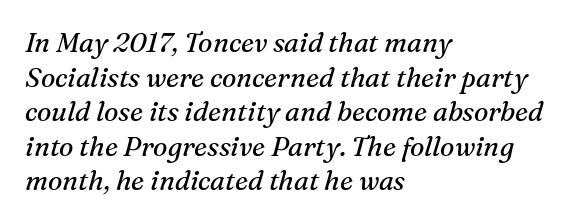
Q: Is the text bold? A: No.
Q: Is the text italic (slanted)? A: Yes, it leans right by about 16 degrees.
Q: Is the text underlined? A: No.
Q: How is the paragraph aligned? A: Left-aligned.
Q: Is the spacing between letters normal or unusually wide? A: Normal.
Q: Is the spacing between lines tight, normal or loose? A: Normal.
